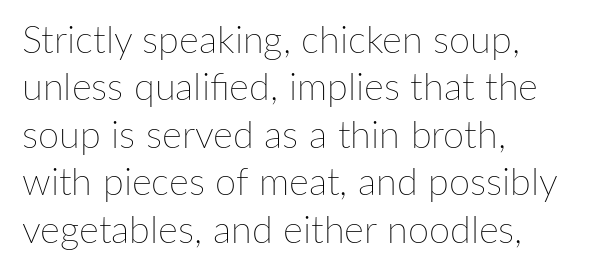
Q: Is the text bold? A: No.
Q: Is the text italic (slanted)? A: No, it is upright.
Q: Is the text underlined? A: No.
Q: How is the paragraph aligned? A: Left-aligned.
Q: Is the spacing between letters normal or unusually wide? A: Normal.
Q: Is the spacing between lines tight, normal or loose? A: Normal.
Q: Width (condensed, normal, or wide)? A: Normal.
Q: Stroke contrast? A: Low.
Q: x-height? A: Medium.
Q: Monospaced? A: No.
